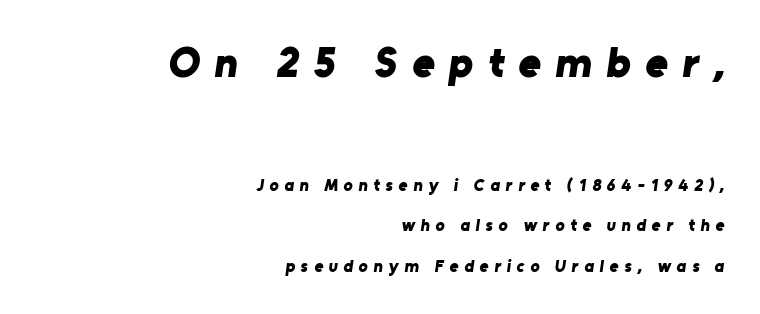
{"serif": "no", "bold": "yes", "weight": "bold", "width": "normal", "stroke_contrast": "low", "x_height": "medium", "monospaced": "no", "underline": "no", "align": "right", "line_spacing": "loose", "line_spacing_ratio": 2.4, "letter_spacing": "wide", "letter_spacing_em": 0.34, "larger_block": "first", "size_ratio": 2.53, "glyph_px": 43}
